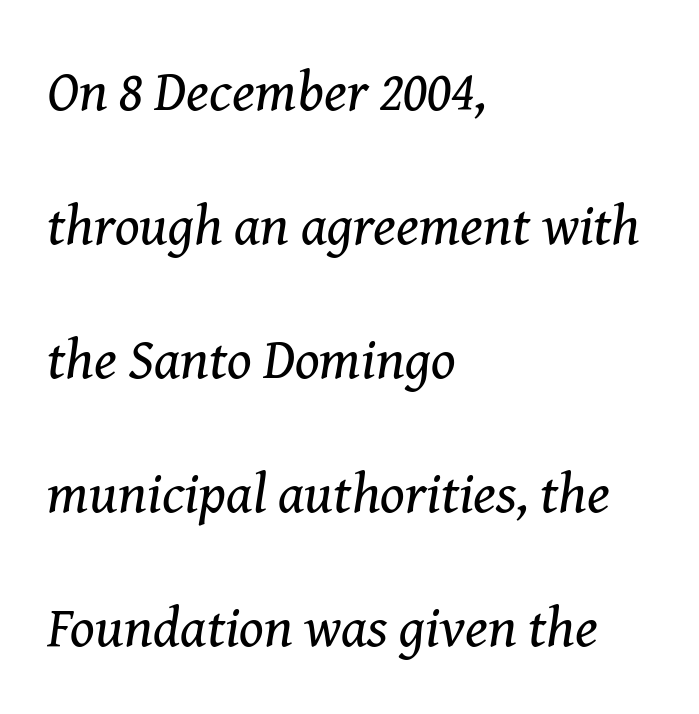
Q: Is the text bold? A: No.
Q: Is the text italic (slanted)? A: Yes, it leans right by about 8 degrees.
Q: Is the typeface a serif or a sans-serif typeface? A: Serif.
Q: Is the text underlined? A: No.
Q: How is the paragraph aligned? A: Left-aligned.
Q: Is the spacing between letters normal or unusually wide? A: Normal.
Q: Is the spacing between lines tight, normal or loose? A: Loose.
Q: Width (condensed, normal, or wide)? A: Normal.
Q: Stroke contrast? A: Medium.
Q: x-height? A: Medium.
Q: Monospaced? A: No.
